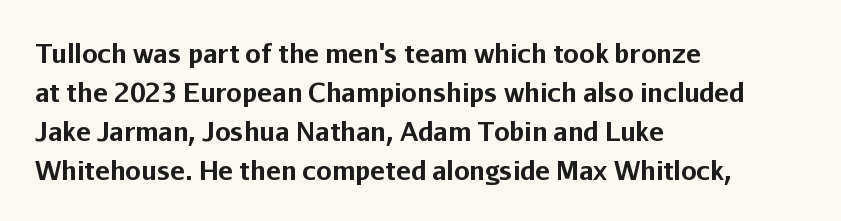
Vertical strokes here are truly vertical. In terms of letterspacing, this is plain default setting. This block has exactly the height ordinary leading produces. Pretty heavy lettering here — definitely bold.
